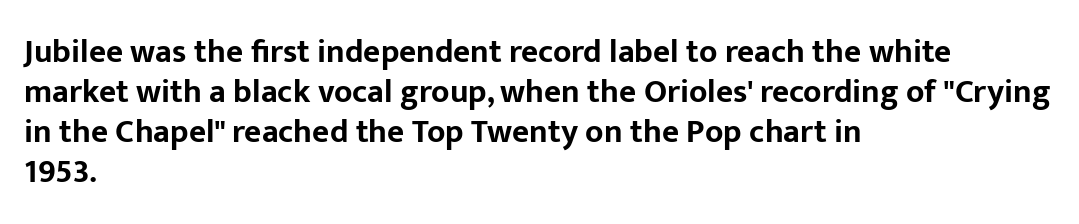
Is the type bold? Yes — the strokes are clearly thick and heavy. Each line starts at the same left margin while the right side varies. This rendering leaves character spacing at its baseline value. Rule under the text: the space is simply empty.
